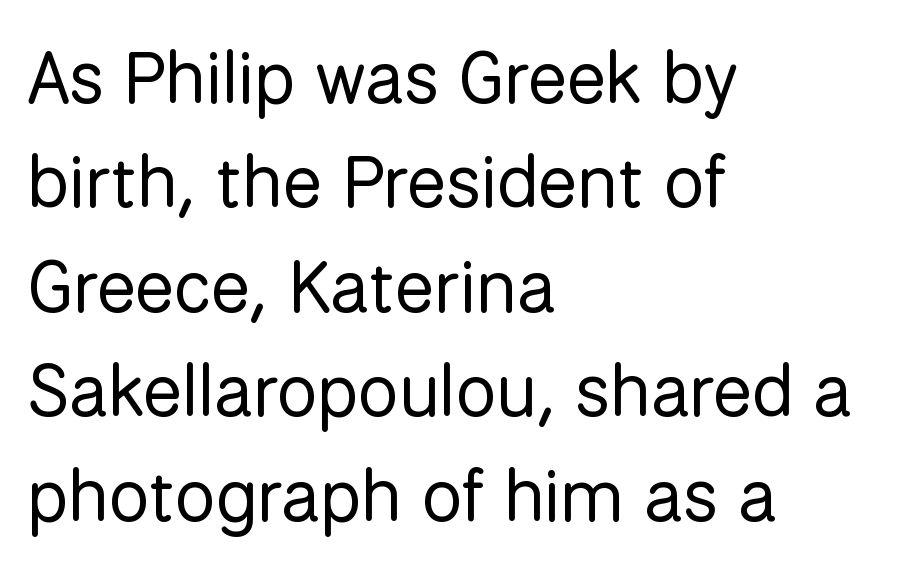
{"serif": "no", "italic": "no", "bold": "no", "weight": "regular", "width": "normal", "stroke_contrast": "low", "x_height": "medium", "monospaced": "no", "underline": "no", "align": "left", "line_spacing": "normal", "line_spacing_ratio": 1.43, "letter_spacing": "normal", "letter_spacing_em": 0.0, "glyph_px": 73}
